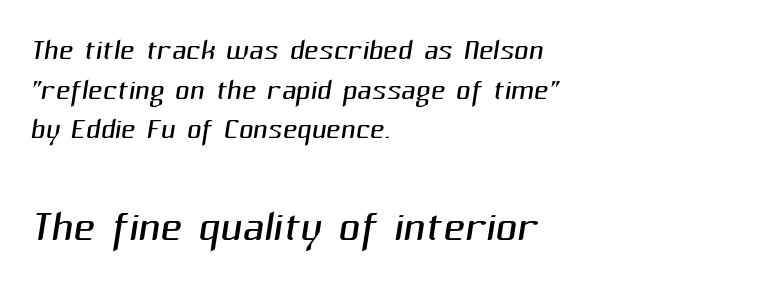
{"serif": "no", "bold": "no", "weight": "light", "width": "normal", "stroke_contrast": "medium", "x_height": "medium", "monospaced": "no", "underline": "no", "align": "left", "line_spacing": "tight", "line_spacing_ratio": 0.99, "letter_spacing": "normal", "letter_spacing_em": 0.0, "larger_block": "second", "size_ratio": 1.5, "glyph_px": 60}
